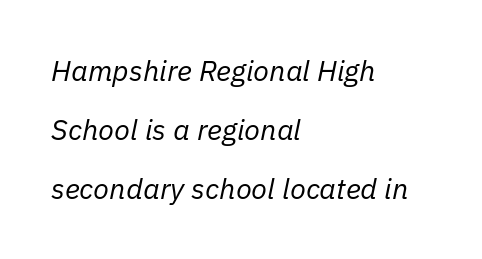
The letters look calm and open, with moderate or lighter stems. This sample is left-justified, so line endings fall wherever the words run out. Descenders are the only things crossing below the line. Each word holds together tightly as a unit, with standard inter-letter gaps. Notice how the stems are inclined rather than vertical — that's the hallmark of italics. Successive baselines arrive slowly, with a big drop between each.
